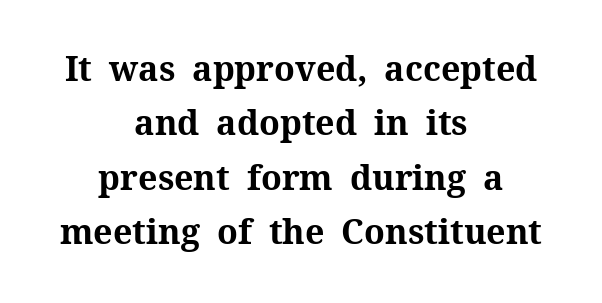
{"serif": "yes", "italic": "no", "bold": "yes", "weight": "bold", "width": "normal", "stroke_contrast": "medium", "x_height": "medium", "monospaced": "no", "underline": "no", "align": "center", "line_spacing": "normal", "line_spacing_ratio": 1.6, "letter_spacing": "normal", "letter_spacing_em": 0.0, "glyph_px": 34}
